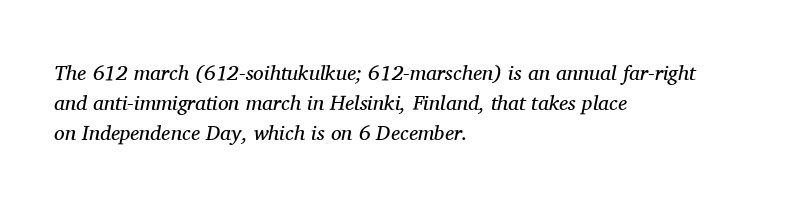
{"italic": "yes", "lean": "right", "slant_degrees": 11, "bold": "no", "underline": "no", "align": "left", "line_spacing": "normal", "line_spacing_ratio": 1.44, "letter_spacing": "normal", "letter_spacing_em": 0.0, "glyph_px": 21}
